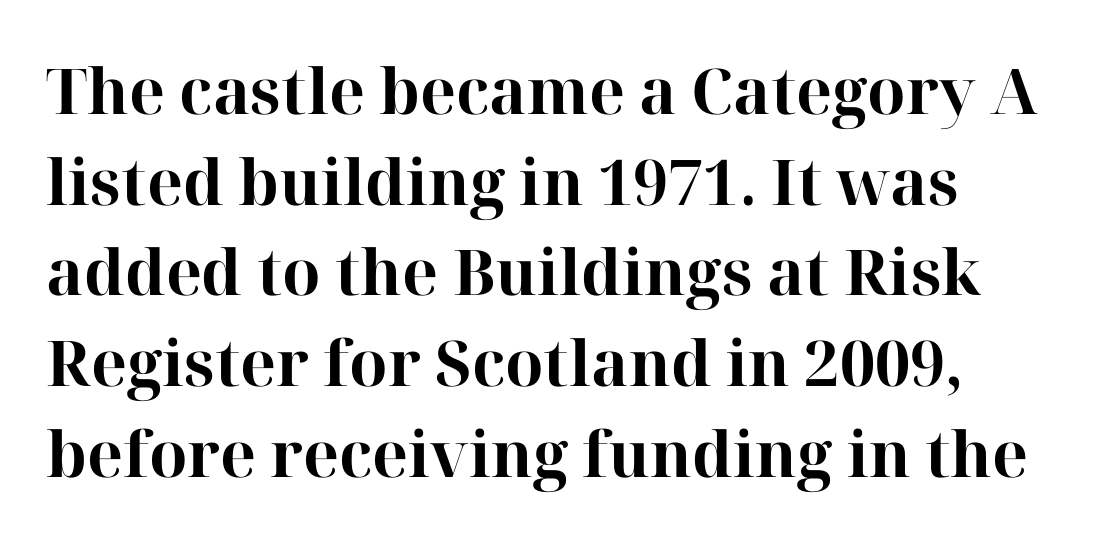
Q: Is the text bold? A: Yes.
Q: Is the text italic (slanted)? A: No, it is upright.
Q: Is the typeface a serif or a sans-serif typeface? A: Serif.
Q: Is the text underlined? A: No.
Q: Is the spacing between letters normal or unusually wide? A: Normal.
Q: Is the spacing between lines tight, normal or loose? A: Normal.
Q: Width (condensed, normal, or wide)? A: Normal.
Q: Stroke contrast? A: High.
Q: x-height? A: Medium.
Q: Monospaced? A: No.
